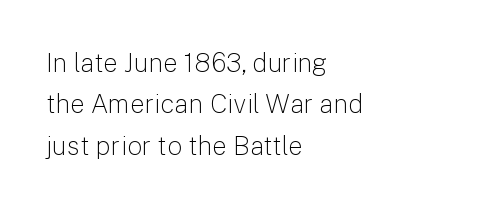
{"italic": "no", "bold": "no", "underline": "no", "align": "left", "line_spacing": "normal", "line_spacing_ratio": 1.59, "letter_spacing": "normal", "letter_spacing_em": 0.0, "glyph_px": 26}
